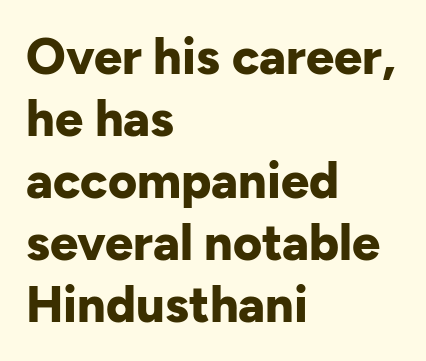
Q: Is the text bold? A: Yes.
Q: Is the text italic (slanted)? A: No, it is upright.
Q: Is the typeface a serif or a sans-serif typeface? A: Sans-serif.
Q: Is the text underlined? A: No.
Q: How is the paragraph aligned? A: Left-aligned.
Q: Is the spacing between letters normal or unusually wide? A: Normal.
Q: Width (condensed, normal, or wide)? A: Normal.
Q: Stroke contrast? A: Low.
Q: x-height? A: Medium.
Q: Monospaced? A: No.
